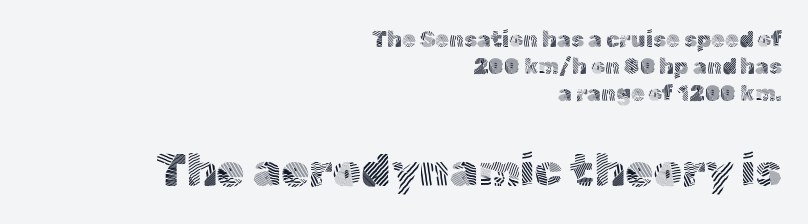
Q: Is the text bold? A: No.
Q: Is the text italic (slanted)? A: No, it is upright.
Q: Is the typeface a serif or a sans-serif typeface? A: Sans-serif.
Q: Is the text underlined? A: No.
Q: How is the paragraph aligned? A: Right-aligned.
Q: Is the spacing between letters normal or unusually wide? A: Normal.
Q: Which block of text is set in a larger size, the first (top) or the second (bottom)? A: The second (bottom) one.
Q: Width (condensed, normal, or wide)? A: Normal.
Q: x-height? A: Medium.
Q: Monospaced? A: No.
